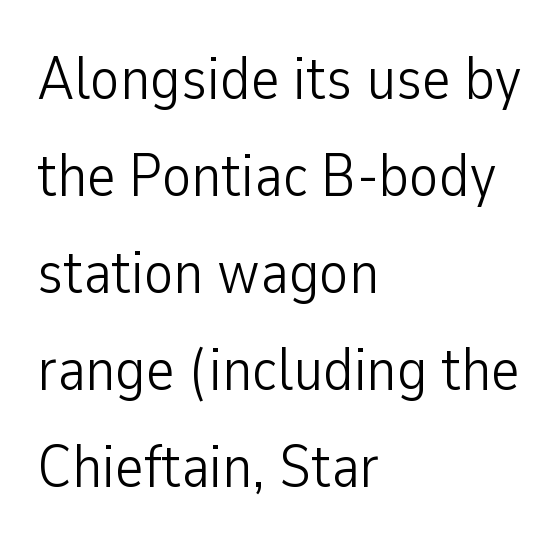
The image shows 61 px light, condensed sans-serif type, upright; set left-aligned, normal line spacing (1.59x), normal letter spacing, not underlined; low stroke contrast and a medium x-height.
